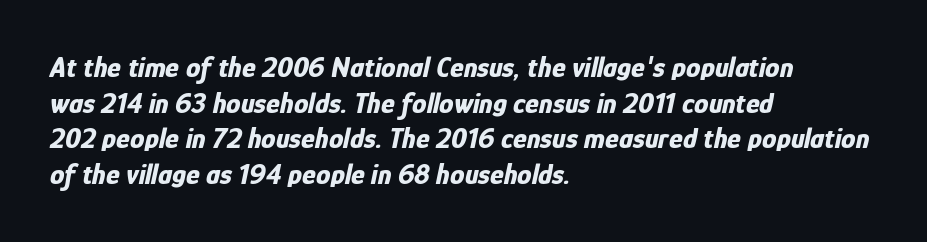
The image shows 29 px bold, condensed type, italic (leaning right); set left-aligned, line spacing 1.23x, normal letter spacing, not underlined; low stroke contrast and a medium x-height.
